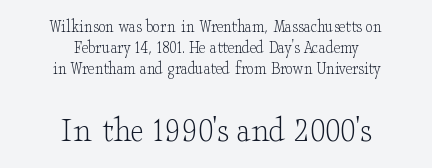
The image shows 37 px light, wide serif type, upright; set centered, line spacing 1.18x, normal letter spacing, not underlined; the second (bottom) block is 2.06x larger; low stroke contrast and a small x-height.
